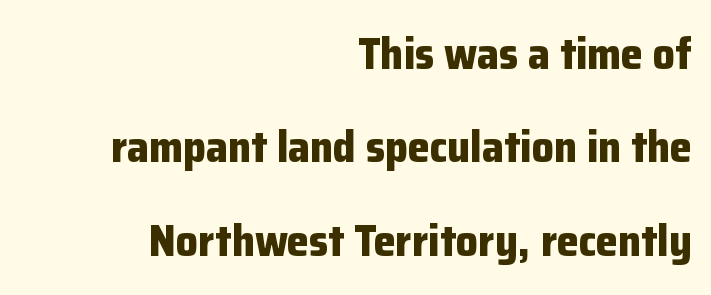
{"serif": "no", "italic": "no", "bold": "yes", "weight": "bold", "width": "normal", "stroke_contrast": "low", "x_height": "medium", "monospaced": "no", "underline": "no", "align": "right", "line_spacing": "loose", "line_spacing_ratio": 2.12, "letter_spacing": "normal", "letter_spacing_em": 0.0, "glyph_px": 44}
